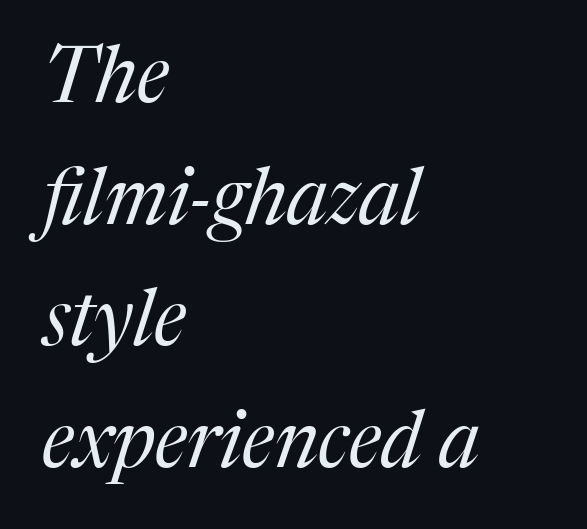
{"serif": "yes", "italic": "yes", "lean": "right", "slant_degrees": 17, "bold": "no", "weight": "regular", "width": "normal", "stroke_contrast": "medium", "x_height": "medium", "monospaced": "no", "underline": "no", "align": "left", "line_spacing": "normal", "line_spacing_ratio": 1.56, "letter_spacing": "normal", "letter_spacing_em": 0.0, "glyph_px": 78}
